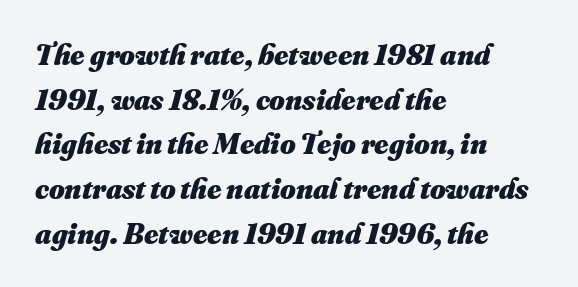
The image shows 30 px heavy type; set left-aligned, normal line spacing (1.49x), normal letter spacing, not underlined; medium stroke contrast and a small x-height.
